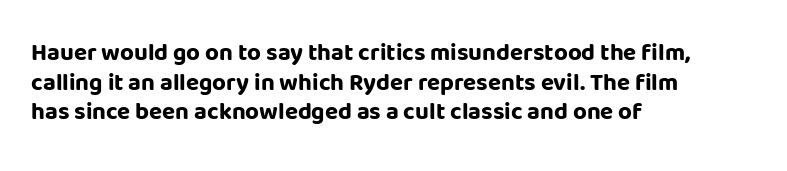
Nobody drew a line under any word here. The lettering stays uniformly vertical, giving the passage a roman look. Each word holds together tightly as a unit, with standard inter-letter gaps. A student would call this left alignment; a typographer would say flush left, rag right. Typographic density is high because the face is bold.
